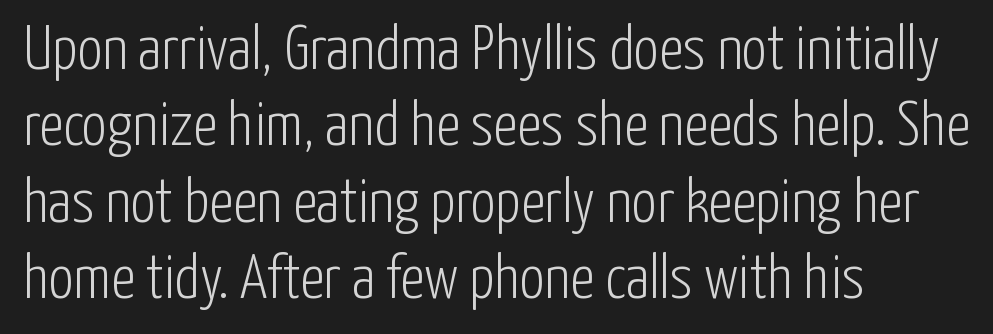
Q: Is the text bold? A: No.
Q: Is the text italic (slanted)? A: No, it is upright.
Q: Is the typeface a serif or a sans-serif typeface? A: Sans-serif.
Q: Is the text underlined? A: No.
Q: How is the paragraph aligned? A: Left-aligned.
Q: Is the spacing between letters normal or unusually wide? A: Normal.
Q: Width (condensed, normal, or wide)? A: Condensed.
Q: Stroke contrast? A: Low.
Q: x-height? A: Medium.
Q: Monospaced? A: No.
